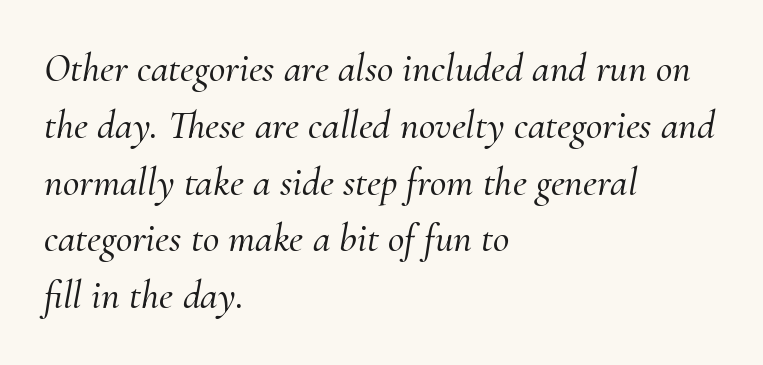
Q: Is the text italic (slanted)? A: Yes, it leans right by about 10 degrees.
Q: Is the typeface a serif or a sans-serif typeface? A: Serif.
Q: Is the text underlined? A: No.
Q: How is the paragraph aligned? A: Left-aligned.
Q: Is the spacing between letters normal or unusually wide? A: Normal.
Q: Is the spacing between lines tight, normal or loose? A: Normal.
Q: Width (condensed, normal, or wide)? A: Normal.
Q: Stroke contrast? A: Medium.
Q: x-height? A: Small.
Q: Monospaced? A: No.
